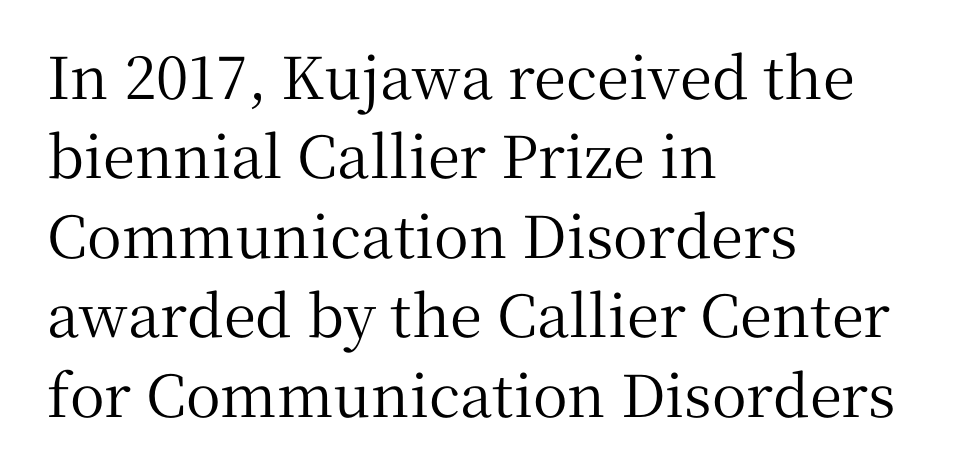
Casual observation: everything's shoved over to the left. The string is rendered with underlining switched off. Tall strokes in this sample are plumb rather than angled. Check where the strokes stop: tiny serifs finish them off. Horizontal bands of white between lines are of average thickness.
